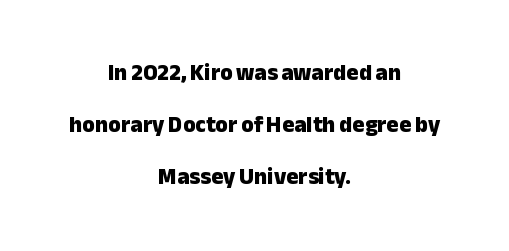
The image shows 23 px bold type, upright; set centered, loose line spacing (2.27x), normal letter spacing, not underlined.
